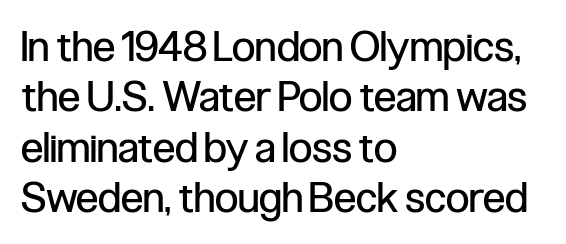
A typesetter would call this zero additional tracking. Letterform terminals end flat and unadorned throughout the passage. The passage shown is not underscored anywhere. This sample has the flowing, uneven cadence of proportional lettering. Caption: multi-line text, flush left, ragged right.
